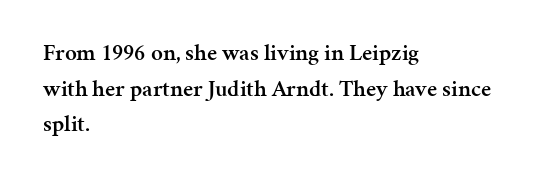
Notice how the passage keeps a crisp vertical edge on the left only. You could call the tracking neutral — neither tight nor loose. Compared with an ordinary text face, these strokes are moderately heavier — a semibold. No italicization has been applied; the sample stays upright.
